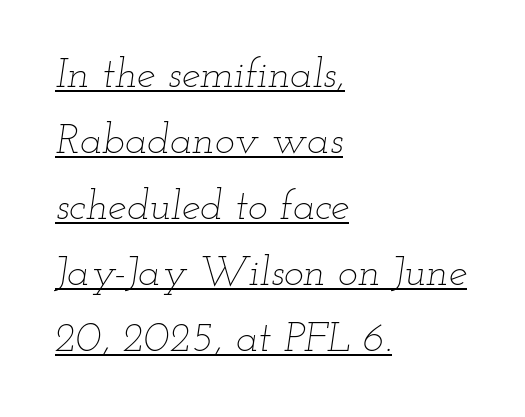
The image shows 42 px thin, wide type, italic (leaning right); set left-aligned, normal line spacing (1.57x), normal letter spacing, underlined; low stroke contrast and a small x-height.
